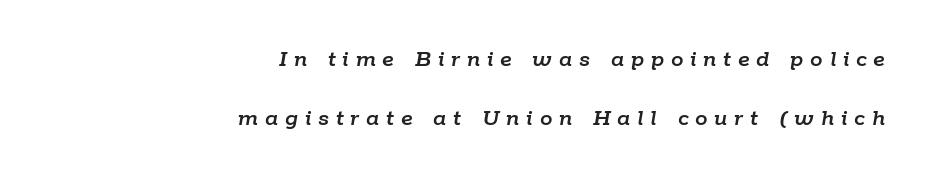
Baseline-to-baseline distance is far greater than the letter height. The typesetter chose a ragged-left arrangement here. Underlining? Definitely not there. The letterforms stand isolated, each surrounded by extra space.
